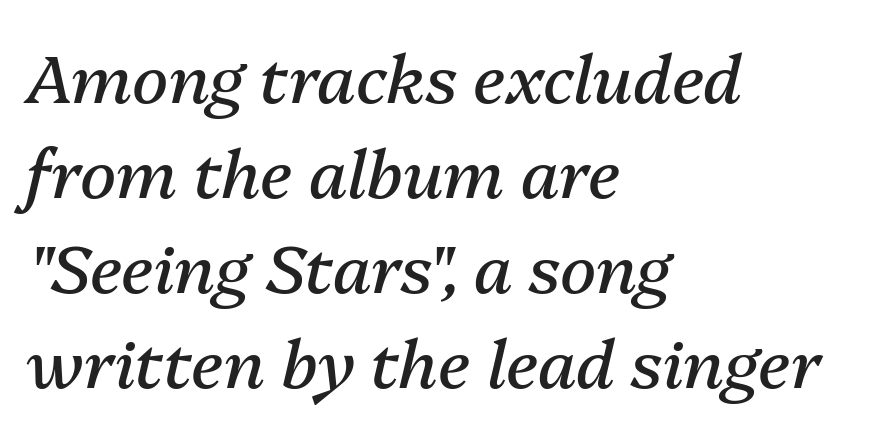
The image shows 67 px regular-weight type, italic (leaning right); set left-aligned, normal line spacing (1.42x), normal letter spacing, not underlined; medium stroke contrast and a medium x-height.
